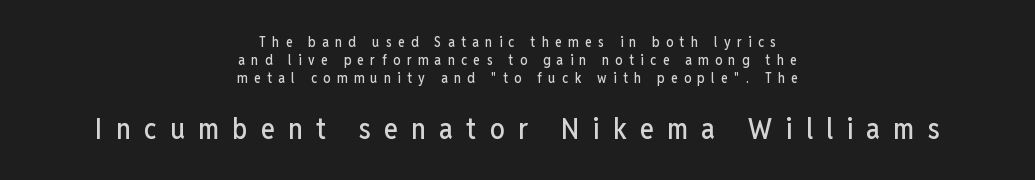
{"serif": "no", "italic": "no", "width": "condensed", "stroke_contrast": "low", "x_height": "medium", "monospaced": "no", "underline": "no", "align": "center", "line_spacing": "normal", "line_spacing_ratio": 1.28, "letter_spacing": "wide", "letter_spacing_em": 0.46, "larger_block": "second", "size_ratio": 2.07, "glyph_px": 29}
